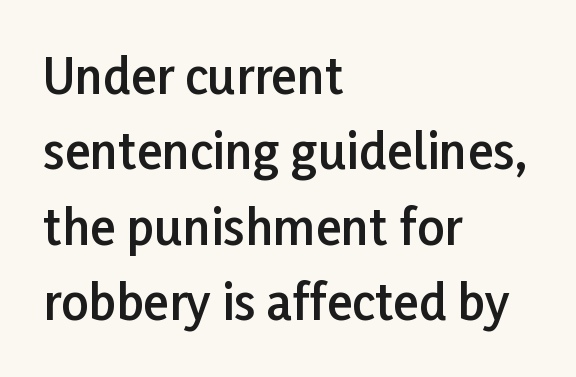
The image shows 48 px semibold sans-serif type, upright; set left-aligned, normal line spacing (1.57x), normal letter spacing, not underlined; low stroke contrast and a medium x-height.
